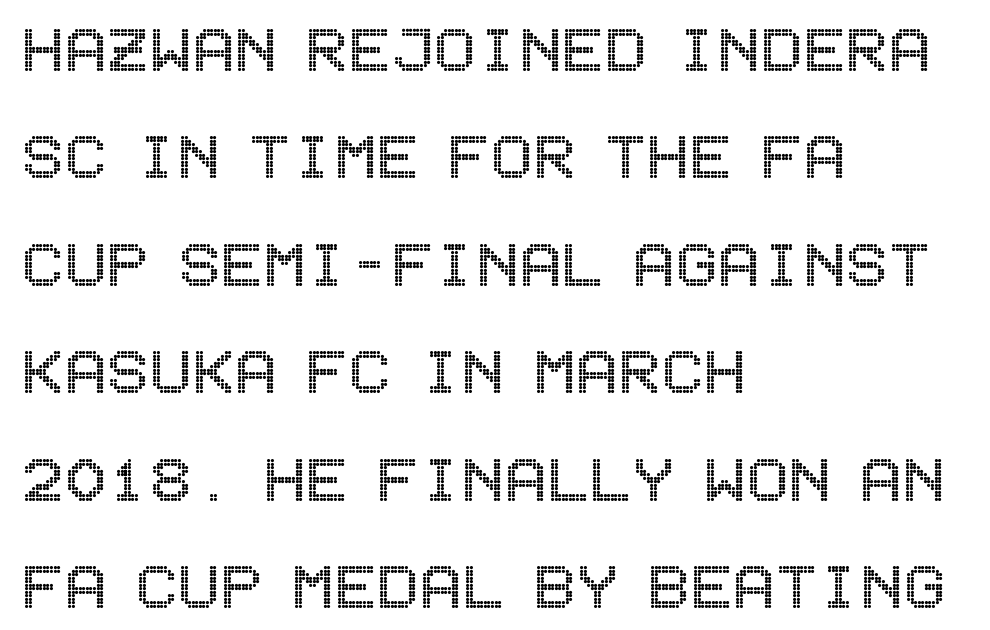
{"italic": "no", "width": "condensed", "x_height": "large", "underline": "no", "align": "left", "line_spacing": "normal", "line_spacing_ratio": 1.36, "letter_spacing": "normal", "letter_spacing_em": 0.0, "glyph_px": 79}
